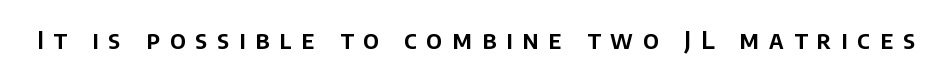
{"italic": "no", "underline": "no", "letter_spacing": "wide", "letter_spacing_em": 0.4, "glyph_px": 25}
